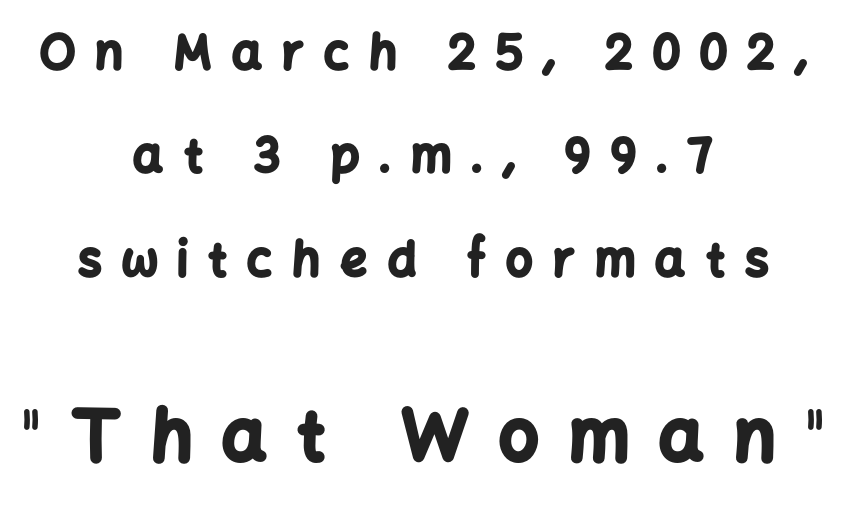
Q: Is the text bold? A: Yes.
Q: Is the text italic (slanted)? A: No, it is upright.
Q: Is the typeface a serif or a sans-serif typeface? A: Sans-serif.
Q: Is the text underlined? A: No.
Q: How is the paragraph aligned? A: Centered.
Q: Is the spacing between letters normal or unusually wide? A: Unusually wide.
Q: Is the spacing between lines tight, normal or loose? A: Loose.
Q: Which block of text is set in a larger size, the first (top) or the second (bottom)? A: The second (bottom) one.
Q: Width (condensed, normal, or wide)? A: Normal.
Q: Stroke contrast? A: Low.
Q: x-height? A: Medium.
Q: Monospaced? A: No.
